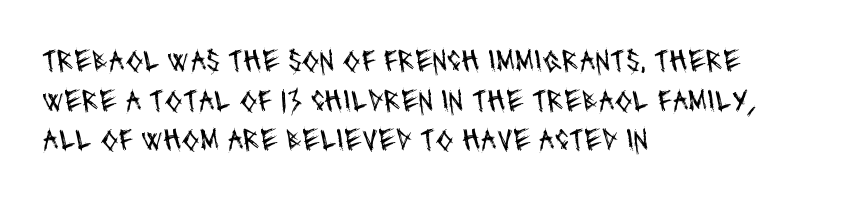
Q: Is the text bold? A: No.
Q: Is the typeface a serif or a sans-serif typeface? A: Sans-serif.
Q: Is the text underlined? A: No.
Q: How is the paragraph aligned? A: Left-aligned.
Q: Is the spacing between letters normal or unusually wide? A: Normal.
Q: Width (condensed, normal, or wide)? A: Condensed.
Q: Stroke contrast? A: Medium.
Q: x-height? A: Large.
Q: Monospaced? A: No.
